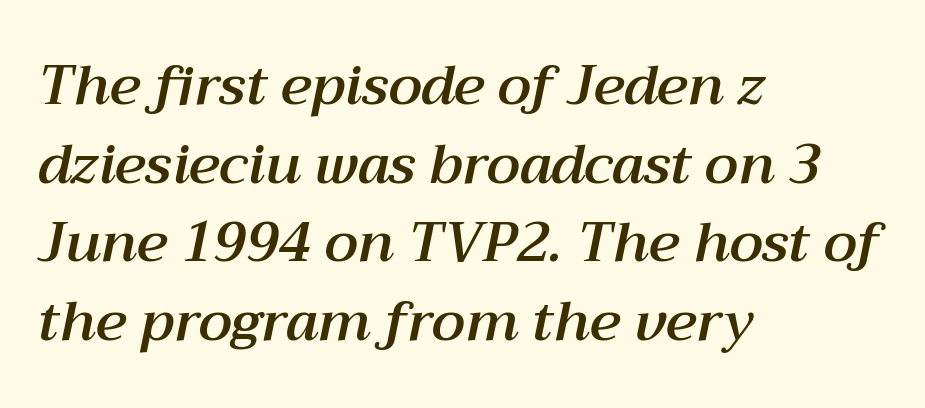
The image shows 55 px text type, italic (leaning right); set left-aligned, normal line spacing (1.43x), normal letter spacing, not underlined; medium stroke contrast and a medium x-height.
